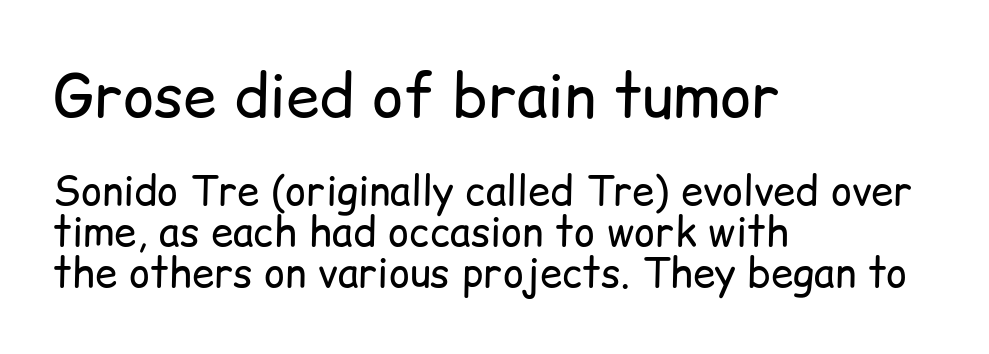
Examine the stroke ends and you'll find no serifs. The face used here appears at its bigger size in the upper chunk. Check the space under the baseline: it is left empty. No chunkiness to these letters — they're not bold. This is the regular roman posture of the typeface.
